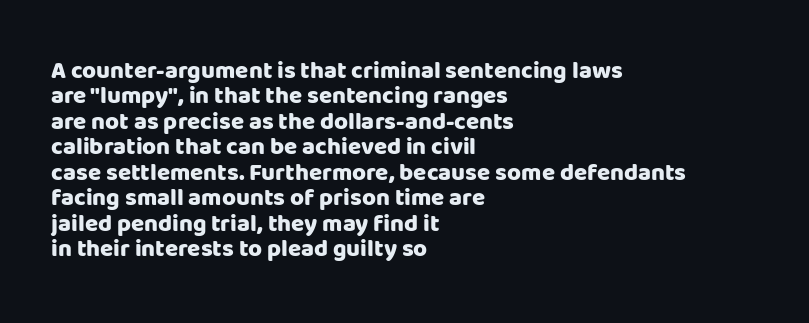
{"italic": "no", "bold": "yes", "underline": "no", "align": "left", "line_spacing": "tight", "line_spacing_ratio": 1.06, "letter_spacing": "normal", "letter_spacing_em": 0.0, "glyph_px": 24}
